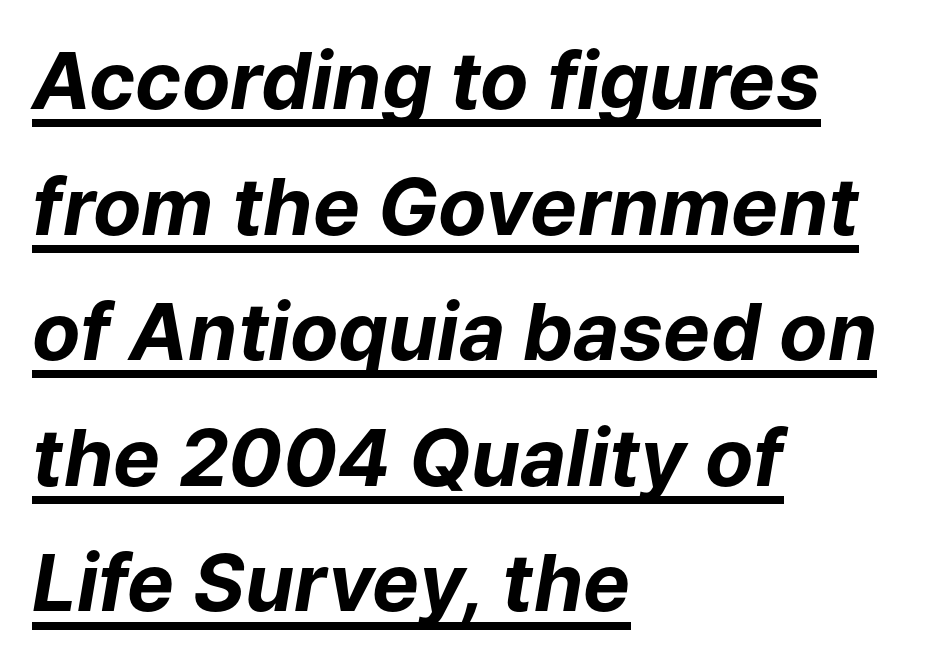
Q: Is the text bold? A: Yes.
Q: Is the text italic (slanted)? A: Yes, it leans right by about 9 degrees.
Q: Is the text underlined? A: Yes.
Q: How is the paragraph aligned? A: Left-aligned.
Q: Is the spacing between letters normal or unusually wide? A: Normal.
Q: Is the spacing between lines tight, normal or loose? A: Normal.
Q: Width (condensed, normal, or wide)? A: Normal.
Q: Stroke contrast? A: Low.
Q: x-height? A: Medium.
Q: Monospaced? A: No.
